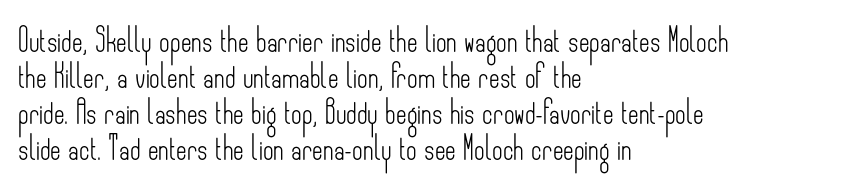
The image shows 23 px text type, upright; set left-aligned, normal line spacing (1.57x), normal letter spacing, not underlined.
